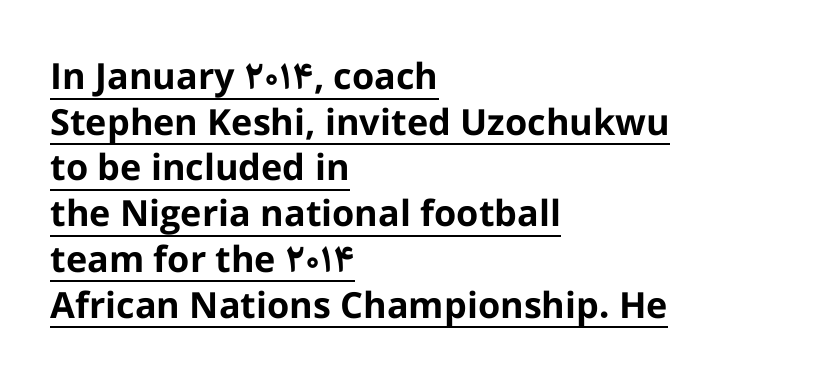
The face used here is proportionally spaced, like ordinary book or web type. In terms of weight, the rendering is a true, heavy bold. Looks like someone drew a line under every word here. Whoever set this chose a conventional vertical rhythm. Grotesque or geometric, the face here clearly has no serifs.
